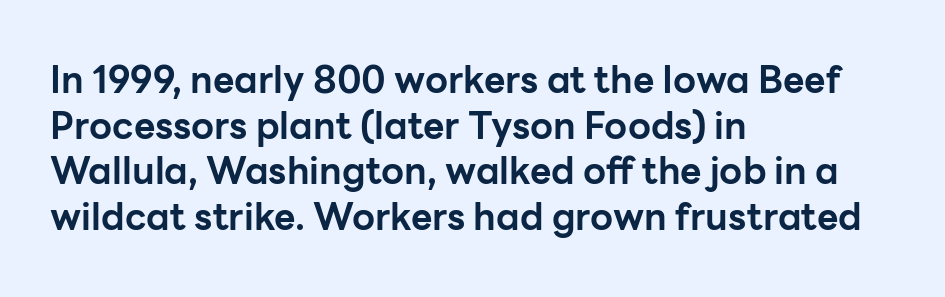
{"serif": "no", "italic": "no", "bold": "yes", "weight": "bold", "width": "normal", "stroke_contrast": "low", "x_height": "medium", "monospaced": "no", "underline": "no", "align": "left", "line_spacing_ratio": 1.23, "letter_spacing": "normal", "letter_spacing_em": 0.0, "glyph_px": 37}
